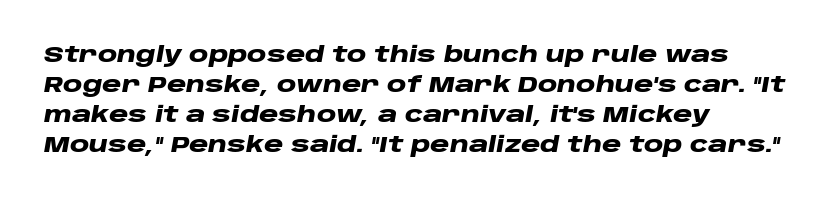
Q: Is the text bold? A: Yes.
Q: Is the text italic (slanted)? A: Yes, it leans right by about 10 degrees.
Q: Is the text underlined? A: No.
Q: How is the paragraph aligned? A: Left-aligned.
Q: Is the spacing between letters normal or unusually wide? A: Normal.
Q: Is the spacing between lines tight, normal or loose? A: Normal.
